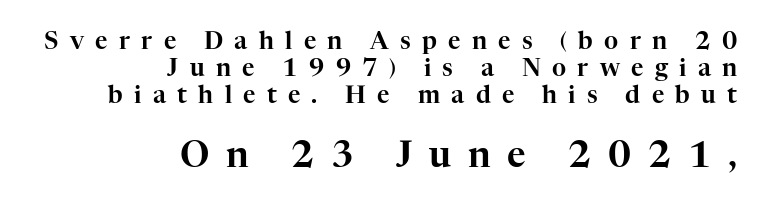
Letters rest on an invisible, unmarked baseline. Characters follow at a spacing far wider than the type designer built in. You can tell it's not italic because the verticals are truly vertical. A typesetter would call this proportional, since set widths differ per character. The setting favours the right margin, as signatures and pull-quotes sometimes do. A serif font was chosen for this passage.
